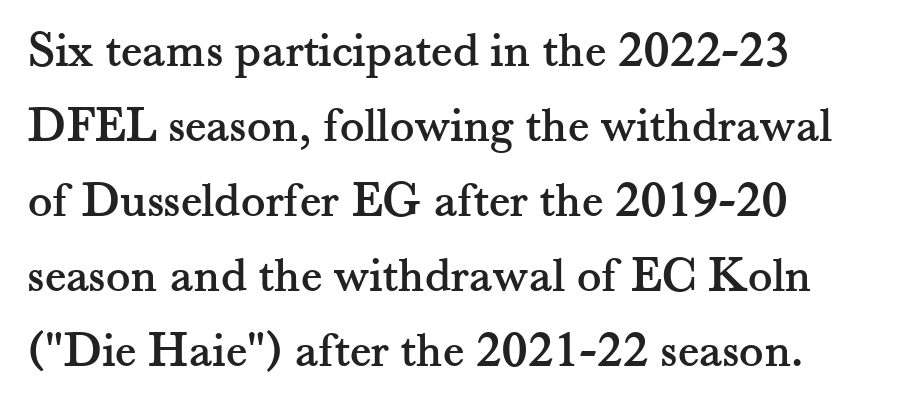
This rendering uses left alignment, leaving the right contour irregular. These lines keep a tight, regular rhythm from letter to letter. You can tell from the footed stems that serif type was used. Think of a printed novel: that variable character pitch is what you see here. A typesetter would call this leading conventional body-copy spacing.
